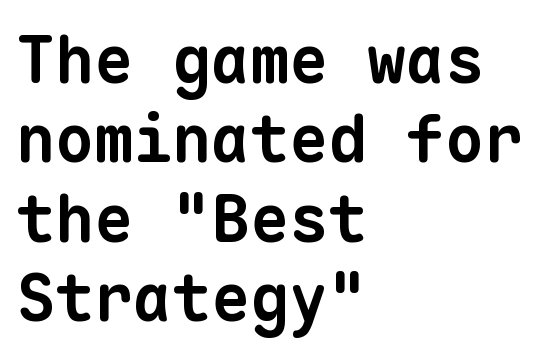
A classic flush-left, rag-right setting is used for this passage. Note: no serifs on the glyphs. A typesetter would call this zero additional tracking. Underline: absent. Looks like terminal output: every glyph gets an equal slot.
